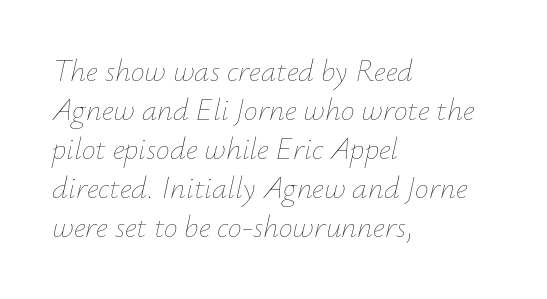
You could not count columns in this text — the font is proportionally spaced. The passage shown has conventional tracking throughout. Check the space under the baseline: it is left empty. A student would call this left alignment; a typographer would say flush left, rag right. Italic: yes, the glyphs are oblique. Is this a heavy cut? Hardly; it is regular or lighter.
